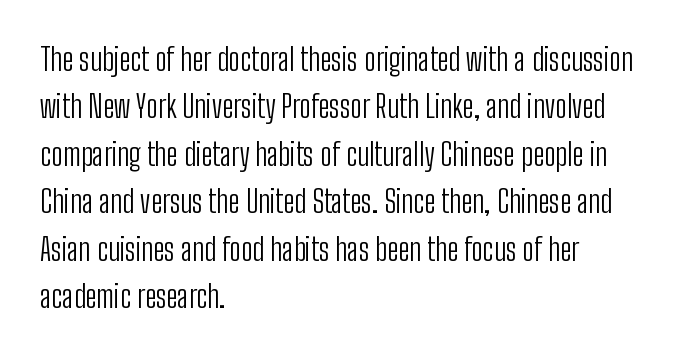
Horizontal bands of white between lines are of average thickness. A clean baseline with only descenders dipping below it. The letters carry no serifs — their stems end cleanly without finishing strokes. Look at the tracking — it's just the regular setting, nothing added. Reading down the block, your eye returns to a fixed left position each line.
